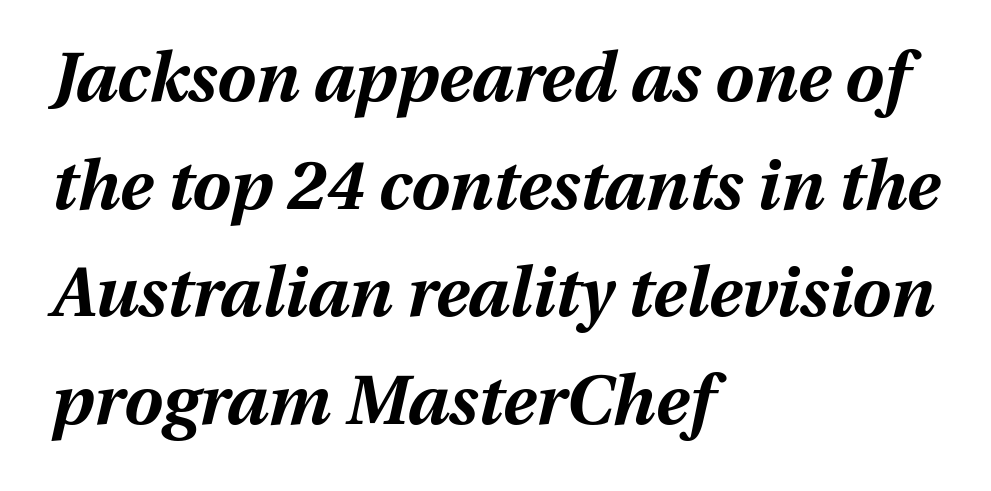
Chunky letters — that's bold for sure. Standard letterfit; no display-style spreading of the glyphs. Type without underlining. Leftover space on each line is placed entirely after the last word. The glyphs look as if they've been sheared to an angle.
